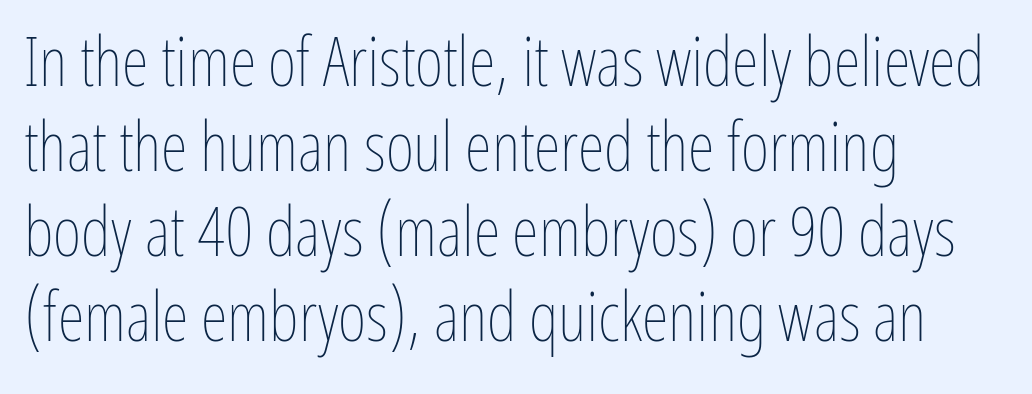
Q: Is the text bold? A: No.
Q: Is the text italic (slanted)? A: No, it is upright.
Q: Is the text underlined? A: No.
Q: How is the paragraph aligned? A: Left-aligned.
Q: Is the spacing between letters normal or unusually wide? A: Normal.
Q: Width (condensed, normal, or wide)? A: Condensed.
Q: Stroke contrast? A: Low.
Q: x-height? A: Medium.
Q: Monospaced? A: No.
